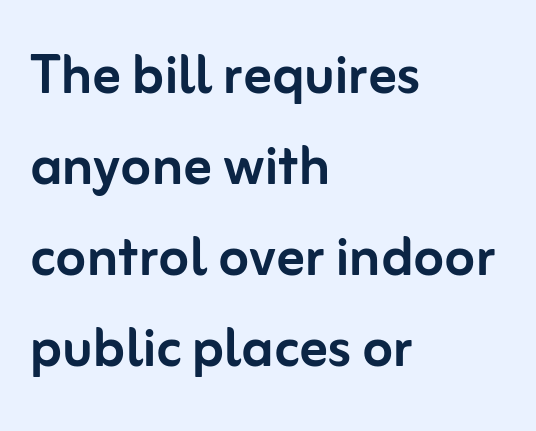
The image shows 70 px sans-serif type, upright; set left-aligned, normal line spacing (1.3x), normal letter spacing, not underlined; low stroke contrast and a medium x-height.
